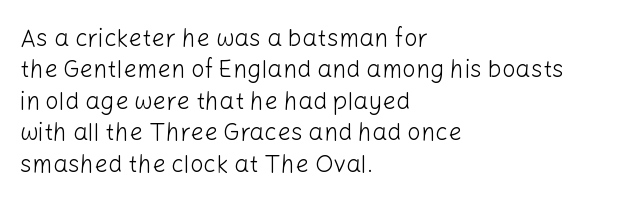
Q: Is the text bold? A: No.
Q: Is the text italic (slanted)? A: No, it is upright.
Q: Is the text underlined? A: No.
Q: How is the paragraph aligned? A: Left-aligned.
Q: Is the spacing between letters normal or unusually wide? A: Normal.
Q: Is the spacing between lines tight, normal or loose? A: Normal.
